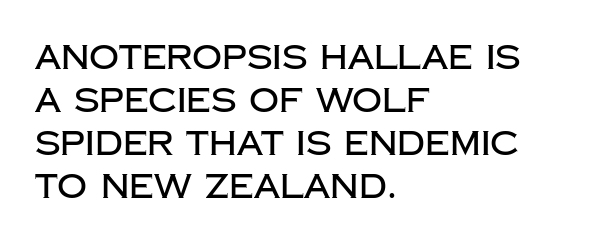
Q: Is the text italic (slanted)? A: No, it is upright.
Q: Is the typeface a serif or a sans-serif typeface? A: Sans-serif.
Q: Is the text underlined? A: No.
Q: How is the paragraph aligned? A: Left-aligned.
Q: Is the spacing between letters normal or unusually wide? A: Normal.
Q: Is the spacing between lines tight, normal or loose? A: Normal.
Q: Width (condensed, normal, or wide)? A: Normal.
Q: Stroke contrast? A: Low.
Q: x-height? A: Large.
Q: Monospaced? A: No.
